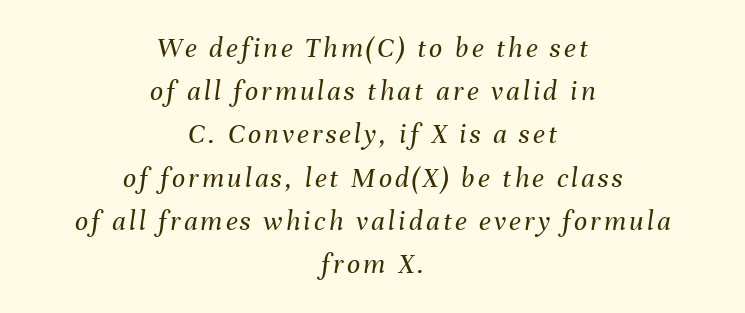
You can tell it's italic because the verticals aren't actually vertical. Which margin do the lines hug? Neither — every line sits in the middle. Weight: regular or lighter. The strip under each line holds only bare page. These lines are rendered in a variable-pitch font.
